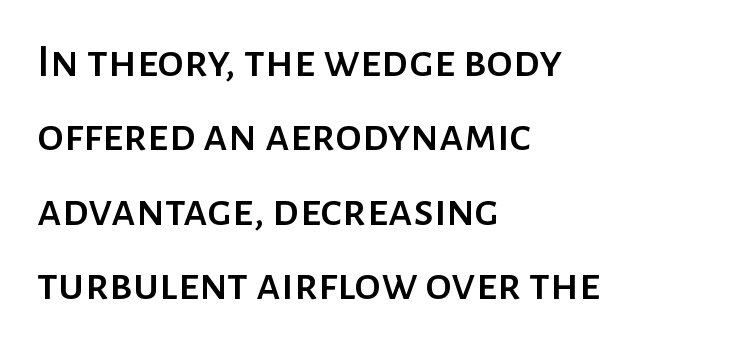
The image shows 48 px sans-serif type, upright; set left-aligned, normal line spacing (1.55x), normal letter spacing, not underlined; low stroke contrast and a medium x-height.
